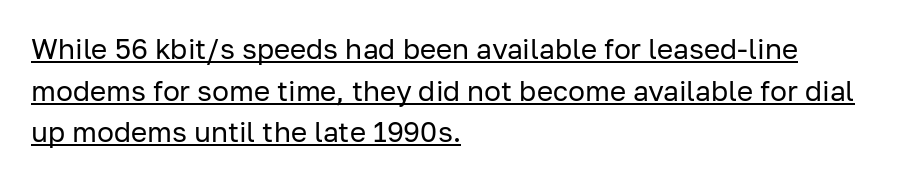
Bold? No — there's no thickening of the strokes. Unlike a traditional serif, this face leaves its strokes unadorned. Casual observation: everything's shoved over to the left. The vertical gap from one line to the next is medium. Italic: no, the glyphs are upright roman. The rendered words wear a rule along their underside.
